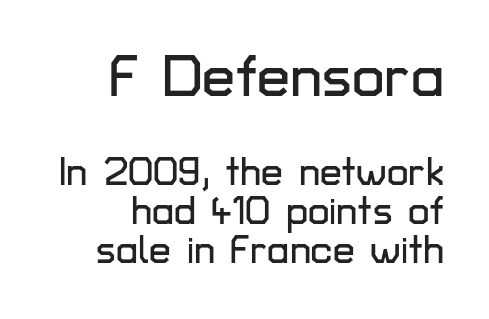
Casual observation: everything's shoved over to the right. Vertical strokes here are truly vertical. The designer dialed line spacing down below the default. Looks like regular typesetting: each glyph gets only the width it needs. The letters carry no serifs — their stems end cleanly without finishing strokes. The passage shown has conventional tracking throughout.
